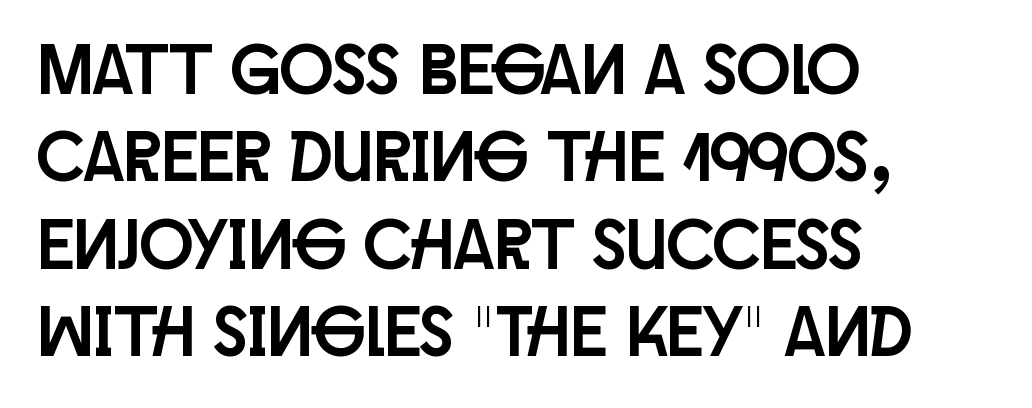
This sample uses an upright cut, with every glyph sitting square on the baseline. The specimen omits any rule beneath the text block's lines. Standard letterfit; no display-style spreading of the glyphs. Visually the block forms a straight wall on the left and a jagged coastline on the right. The face used here is proportionally spaced, like ordinary book or web type. The face used here is a sans, in the tradition of grotesques and geometrics.
